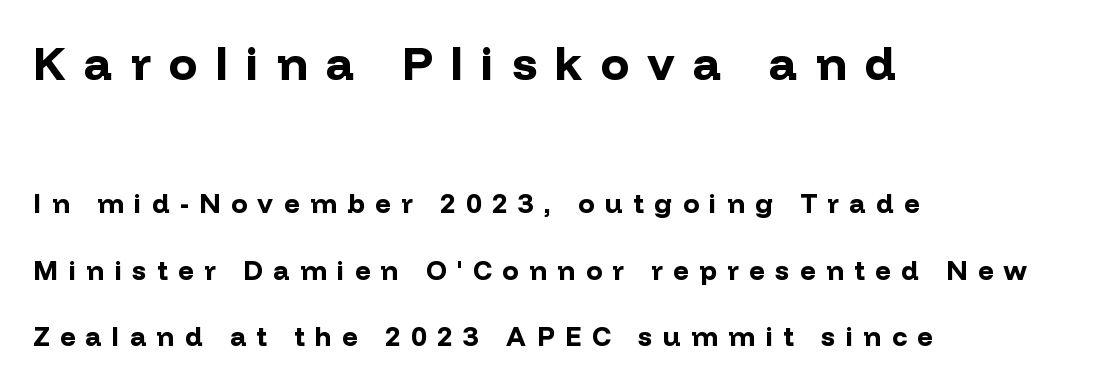
{"serif": "no", "italic": "no", "bold": "yes", "weight": "bold", "width": "normal", "stroke_contrast": "low", "x_height": "medium", "monospaced": "no", "underline": "no", "align": "left", "line_spacing": "loose", "line_spacing_ratio": 2.46, "letter_spacing": "wide", "letter_spacing_em": 0.39, "larger_block": "first", "size_ratio": 1.74, "glyph_px": 47}
